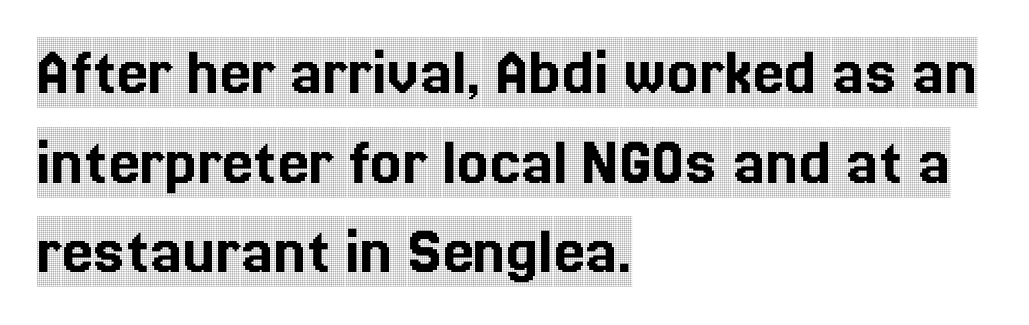
Q: Is the text italic (slanted)? A: No, it is upright.
Q: Is the typeface a serif or a sans-serif typeface? A: Serif.
Q: Is the text underlined? A: No.
Q: How is the paragraph aligned? A: Left-aligned.
Q: Is the spacing between letters normal or unusually wide? A: Normal.
Q: Is the spacing between lines tight, normal or loose? A: Normal.
Q: Width (condensed, normal, or wide)? A: Condensed.
Q: x-height? A: Large.
Q: Monospaced? A: No.
